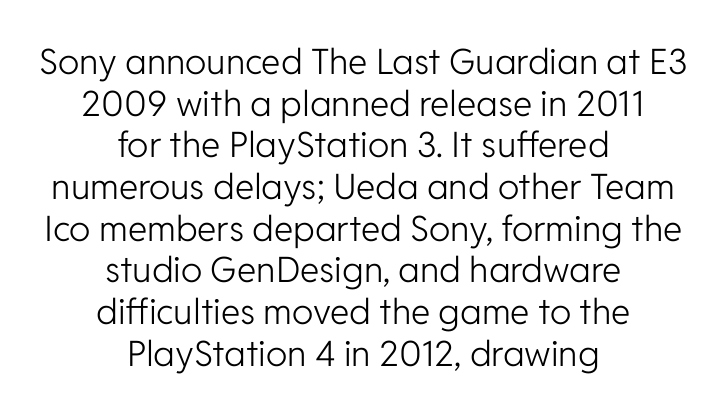
A typesetter would mark this as roman, not italic. Typeset on center — no edge is straight. No heavy texture on the line: the type isn't bold. Does extra space separate the letters? No, they use regular spacing. The face used here is a sans, in the tradition of grotesques and geometrics. The face used here is proportionally spaced, like ordinary book or web type.
